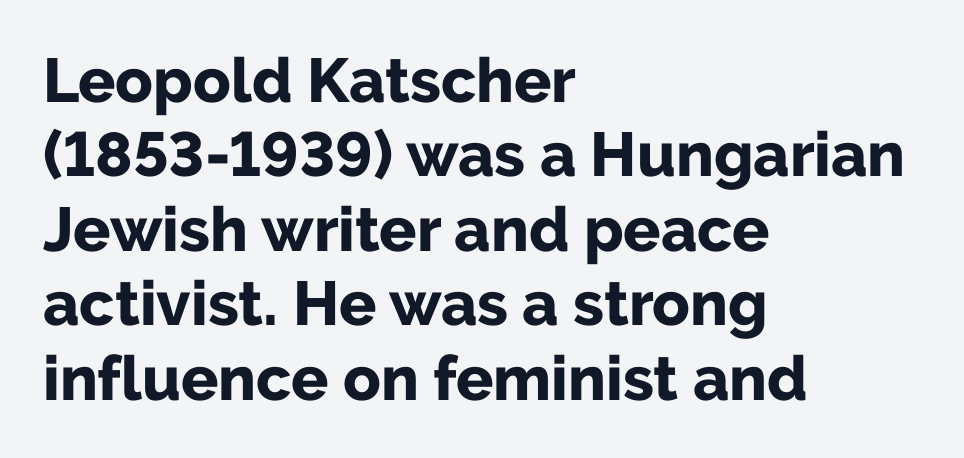
{"serif": "no", "italic": "no", "bold": "yes", "weight": "bold", "width": "normal", "stroke_contrast": "low", "x_height": "medium", "monospaced": "no", "underline": "no", "align": "left", "line_spacing_ratio": 1.2, "letter_spacing": "normal", "letter_spacing_em": 0.0, "glyph_px": 62}
